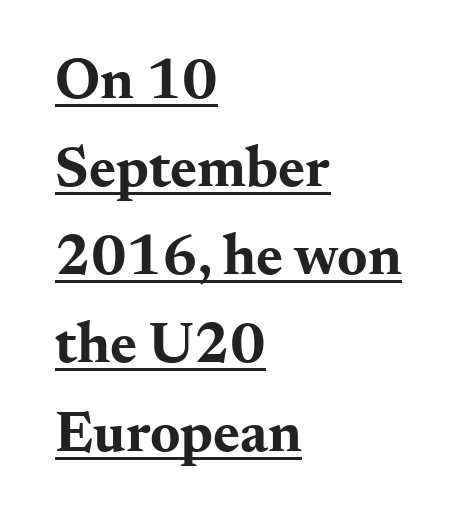
Posture: vertical. Does the type have serifs? Yes, each stem ends in a small foot. Looks like regular typesetting: each glyph gets only the width it needs. Looks like someone drew a line under every word here. The letters are bold, with thick, heavy strokes. The lines in this sample share a left origin and differ only in where they stop.
